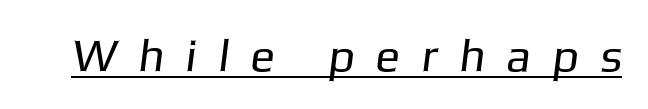
Q: Is the text bold? A: No.
Q: Is the typeface a serif or a sans-serif typeface? A: Sans-serif.
Q: Is the text underlined? A: Yes.
Q: Is the spacing between letters normal or unusually wide? A: Unusually wide.
Q: Width (condensed, normal, or wide)? A: Normal.
Q: Stroke contrast? A: Low.
Q: x-height? A: Medium.
Q: Monospaced? A: No.
